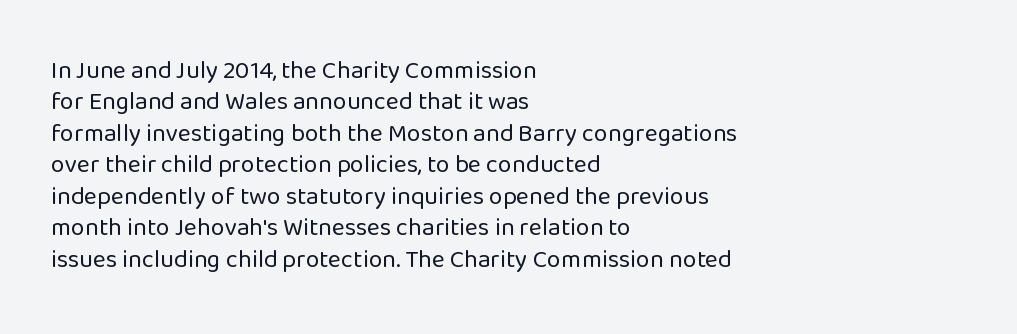
{"italic": "no", "bold": "no", "underline": "no", "align": "left", "line_spacing": "normal", "line_spacing_ratio": 1.26, "letter_spacing": "normal", "letter_spacing_em": 0.0, "glyph_px": 25}
